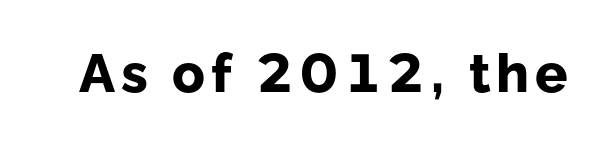
Q: Is the text bold? A: Yes.
Q: Is the text italic (slanted)? A: No, it is upright.
Q: Is the typeface a serif or a sans-serif typeface? A: Sans-serif.
Q: Is the text underlined? A: No.
Q: Width (condensed, normal, or wide)? A: Normal.
Q: Stroke contrast? A: Low.
Q: x-height? A: Medium.
Q: Monospaced? A: No.
